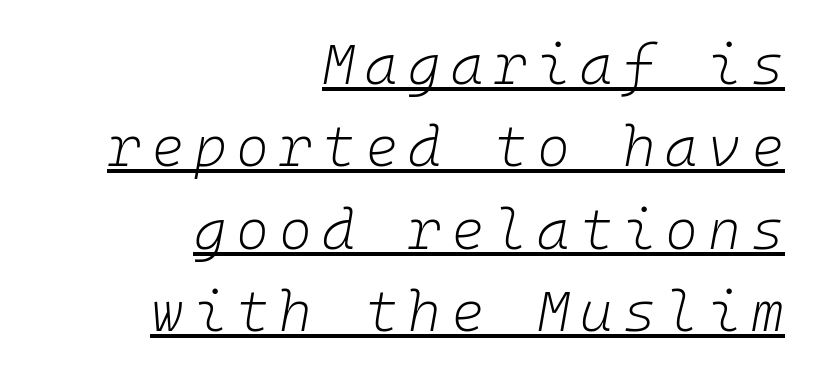
The image shows 56 px light type, italic (leaning right), monospaced; set right-aligned, normal line spacing (1.47x), underlined; low stroke contrast and a medium x-height.
